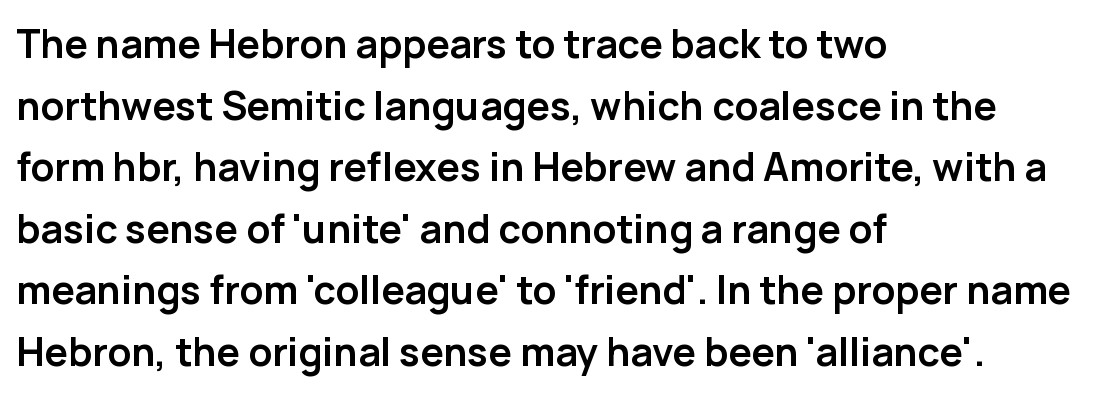
{"serif": "no", "italic": "no", "bold": "yes", "weight": "semibold", "width": "normal", "stroke_contrast": "low", "x_height": "medium", "monospaced": "no", "underline": "no", "align": "left", "line_spacing": "normal", "line_spacing_ratio": 1.58, "letter_spacing": "normal", "letter_spacing_em": 0.0, "glyph_px": 39}
